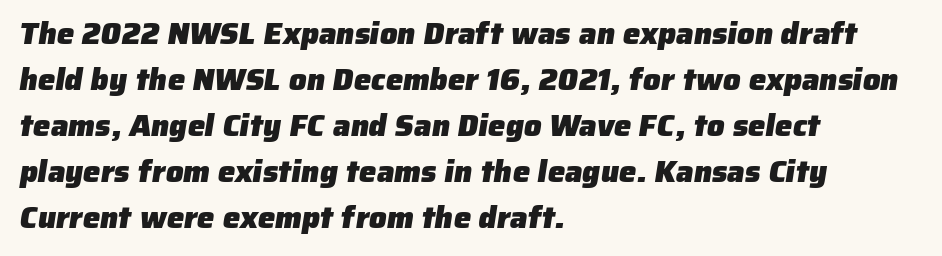
Q: Is the text bold? A: Yes.
Q: Is the typeface a serif or a sans-serif typeface? A: Sans-serif.
Q: Is the text underlined? A: No.
Q: How is the paragraph aligned? A: Left-aligned.
Q: Is the spacing between letters normal or unusually wide? A: Normal.
Q: Is the spacing between lines tight, normal or loose? A: Normal.
Q: Width (condensed, normal, or wide)? A: Normal.
Q: Stroke contrast? A: Low.
Q: x-height? A: Medium.
Q: Monospaced? A: No.
